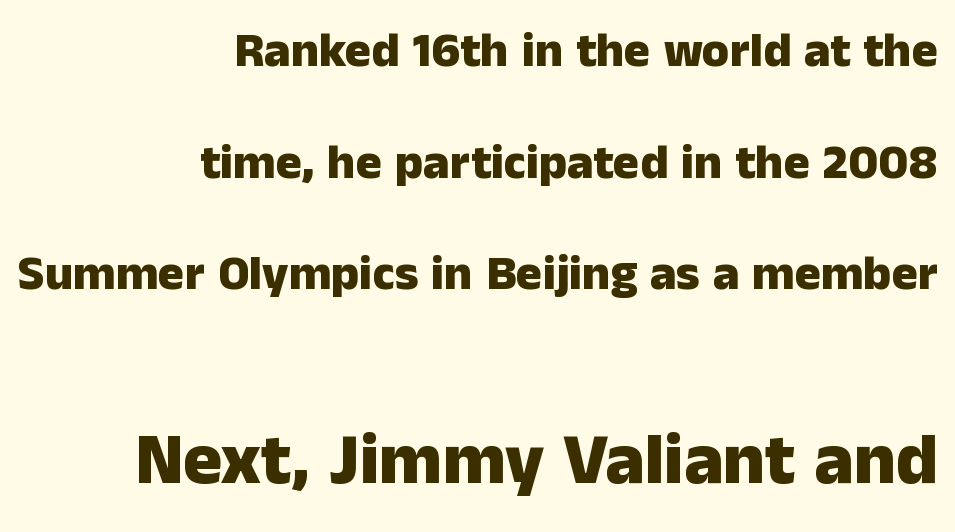
{"serif": "no", "italic": "no", "bold": "yes", "weight": "heavy", "width": "normal", "stroke_contrast": "low", "x_height": "medium", "monospaced": "no", "underline": "no", "align": "right", "line_spacing": "loose", "line_spacing_ratio": 2.28, "letter_spacing": "normal", "letter_spacing_em": 0.0, "larger_block": "second", "size_ratio": 1.49, "glyph_px": 73}
